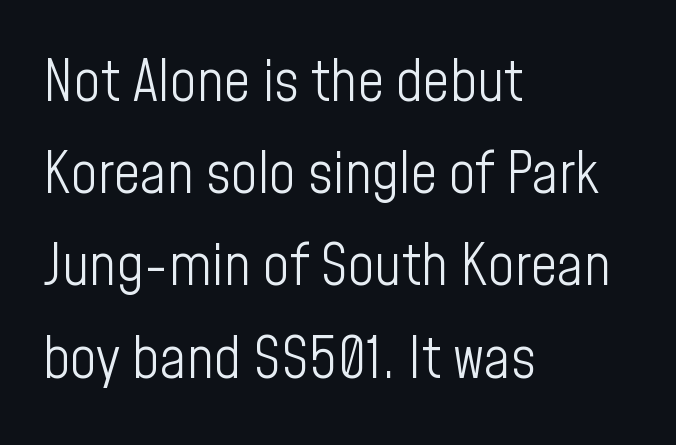
Serifs: no, the terminals of the letterforms are clean. Is this a fixed-width face? No — the glyphs have proportional, varying widths. This reads as an unemphasized weight, regular at the heaviest. The typesetter chose a ragged-right arrangement here. Upright lettering throughout.
